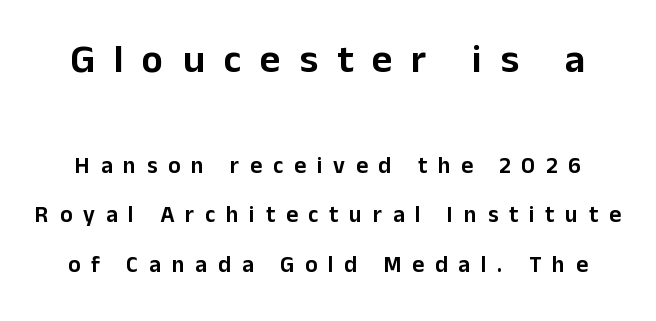
The image shows 40 px sans-serif type, upright; set loose line spacing (2.15x), unusually wide letter spacing (+0.47 em), not underlined; the first (top) block is 1.74x larger; low stroke contrast and a medium x-height.
